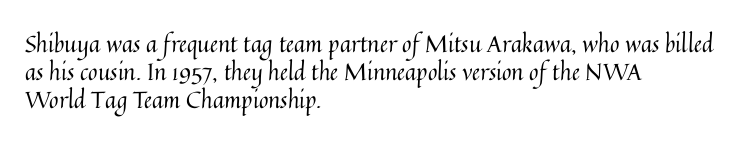
{"bold": "no", "underline": "no", "align": "left", "line_spacing_ratio": 1.21, "letter_spacing": "normal", "letter_spacing_em": 0.0, "glyph_px": 23}
